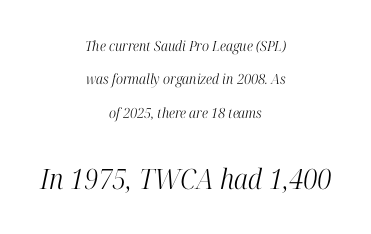
The image shows 28 px light, condensed serif type, italic (leaning right); set centered, loose line spacing (2.39x), normal letter spacing, not underlined; the second (bottom) block is 2.0x larger; high stroke contrast and a medium x-height.
